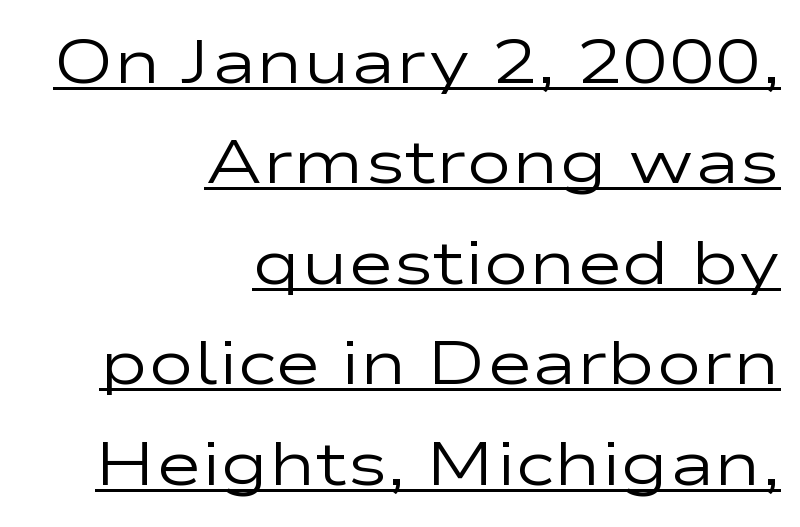
{"serif": "no", "italic": "no", "bold": "no", "weight": "regular", "width": "wide", "stroke_contrast": "low", "x_height": "medium", "monospaced": "no", "underline": "yes", "align": "right", "line_spacing": "normal", "line_spacing_ratio": 1.62, "letter_spacing": "normal", "letter_spacing_em": 0.0, "glyph_px": 62}
